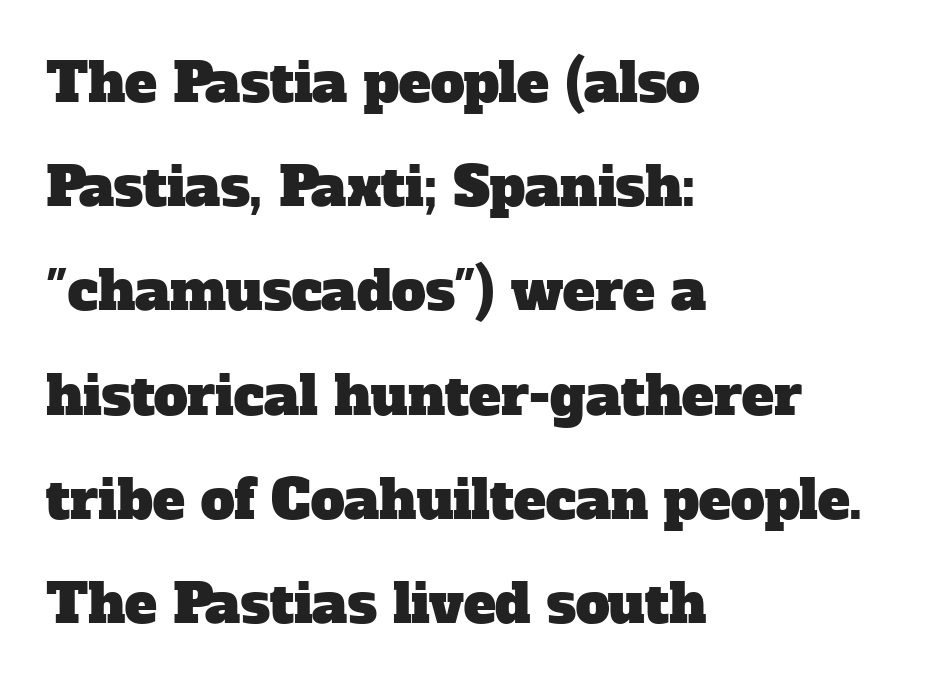
The image shows 54 px serif type; set left-aligned, loose line spacing (1.93x), normal letter spacing, not underlined; low stroke contrast and a medium x-height.
